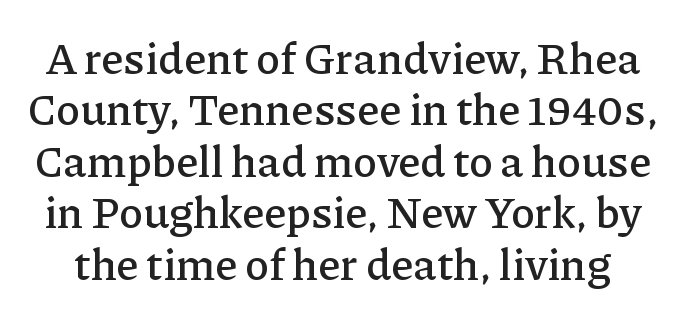
Check where the strokes stop: tiny serifs finish them off. You could not count columns in this text — the font is proportionally spaced. Anything drawn beneath the words? Only blank space. Designer's note — italics off, roman on.
